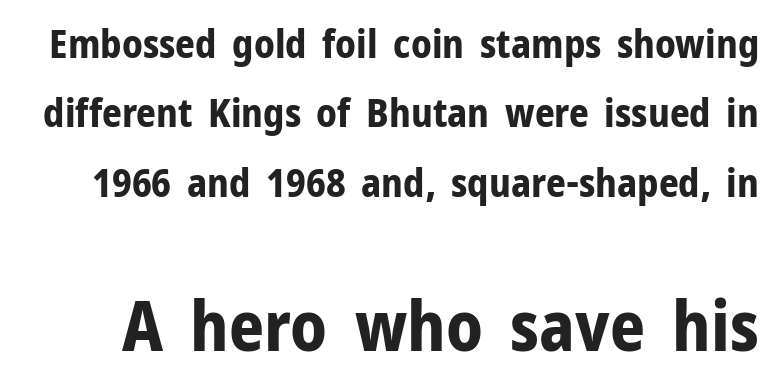
The image shows 69 px bold sans-serif type, upright; set line spacing 1.78x, normal letter spacing, not underlined; the second (bottom) block is 1.77x larger; low stroke contrast and a medium x-height.
